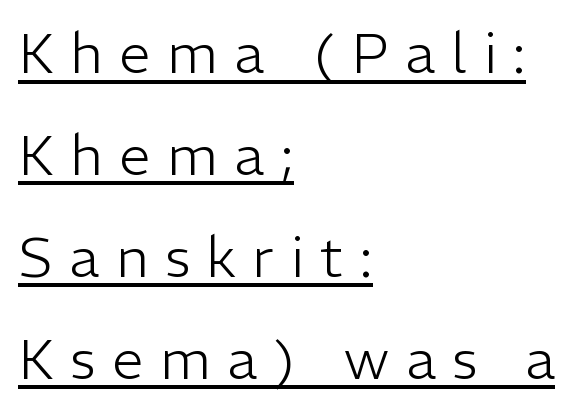
The image shows 56 px light sans-serif type, upright; set left-aligned, line spacing 1.82x, unusually wide letter spacing (+0.3 em), underlined; low stroke contrast and a medium x-height.
